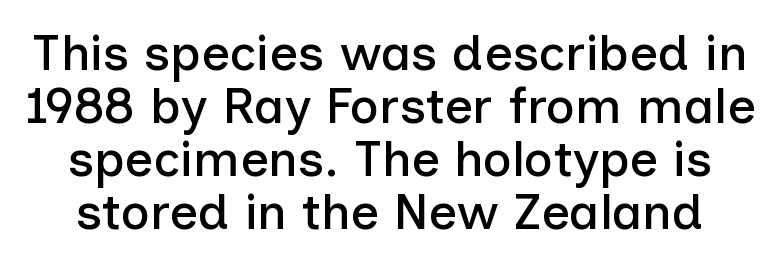
The image shows 50 px sans-serif type, upright; set tight line spacing (1.06x), normal letter spacing, not underlined; low stroke contrast and a medium x-height.
